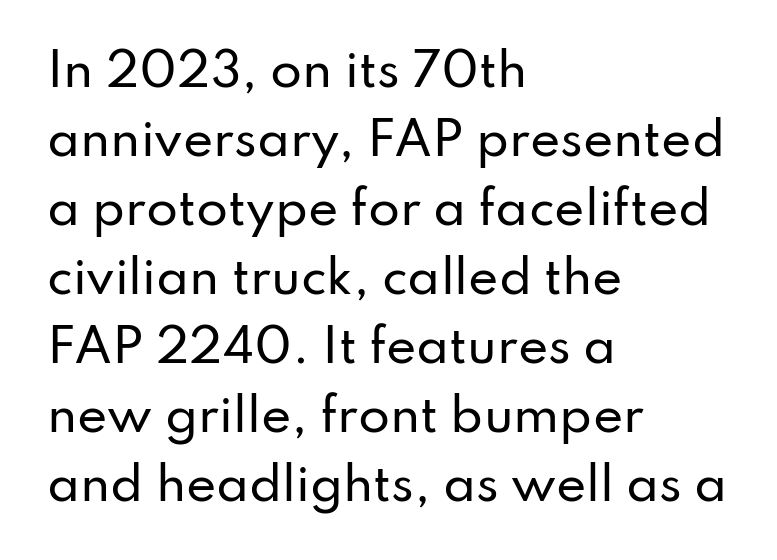
What stands out about the letter spacing? Nothing — it is the standard amount. No italicization has been applied; the sample stays upright. Proportional: the letters do not fall into vertical columns. The line-height multiplier appears to be the usual default.
